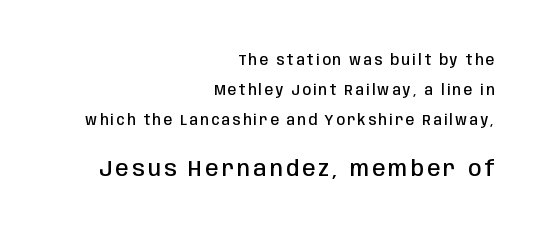
The image shows 21 px text type, upright; set right-aligned, loose line spacing (2.13x), not underlined; the second (bottom) block is 1.5x larger.
